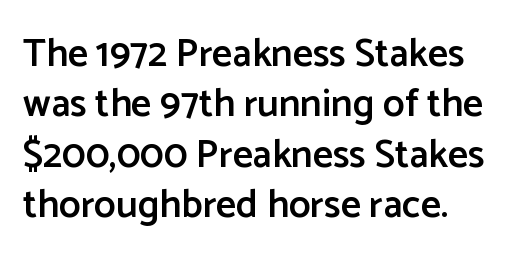
The image shows 39 px semibold sans-serif type, upright; set normal line spacing (1.29x), normal letter spacing, not underlined; low stroke contrast and a medium x-height.
